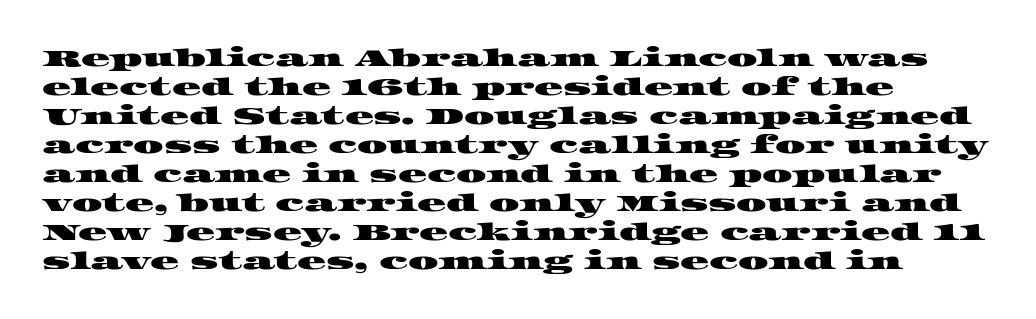
The image shows 24 px text type; set left-aligned, line spacing 1.21x, normal letter spacing, not underlined.
